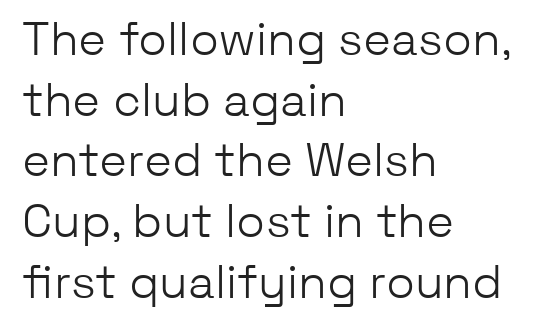
The image shows 47 px light sans-serif type, upright; set left-aligned, normal line spacing (1.29x), normal letter spacing, not underlined; low stroke contrast and a medium x-height.
